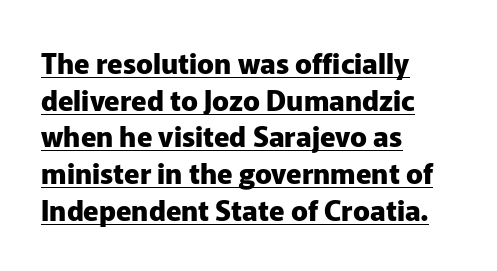
The image shows 28 px heavy sans-serif type, upright; set left-aligned, normal line spacing (1.31x), normal letter spacing, underlined; low stroke contrast and a medium x-height.
